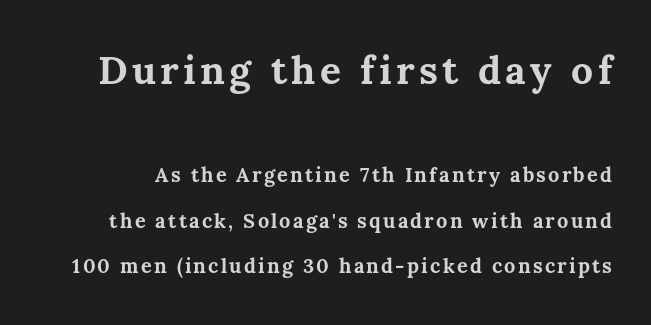
Is there much room between lines? Yes — plenty of vertical air separates them. The face used here has the dense, thick strokes of a bold. These two chunks differ in scale, with the top chunk taking the larger measure. A typesetter would call this proportional, since set widths differ per character. Is there any slant? The stems are plumb. A bare baseline throughout the passage.
